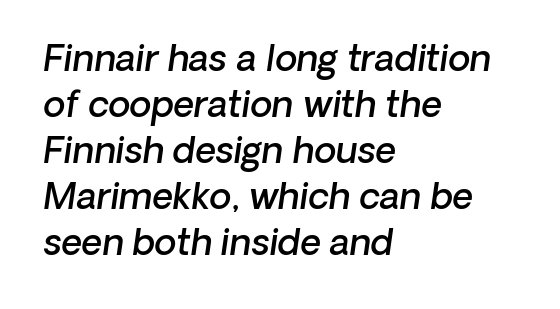
Q: Is the text bold? A: Semi-bold.
Q: Is the text italic (slanted)? A: Yes, it leans right by about 8 degrees.
Q: Is the text underlined? A: No.
Q: How is the paragraph aligned? A: Left-aligned.
Q: Is the spacing between letters normal or unusually wide? A: Normal.
Q: Is the spacing between lines tight, normal or loose? A: Normal.
Q: Width (condensed, normal, or wide)? A: Normal.
Q: Stroke contrast? A: Low.
Q: x-height? A: Medium.
Q: Monospaced? A: No.
